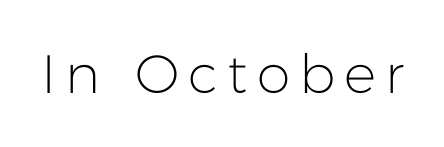
{"serif": "no", "italic": "no", "bold": "no", "weight": "light", "width": "normal", "stroke_contrast": "low", "x_height": "medium", "monospaced": "no", "underline": "no", "glyph_px": 54}
